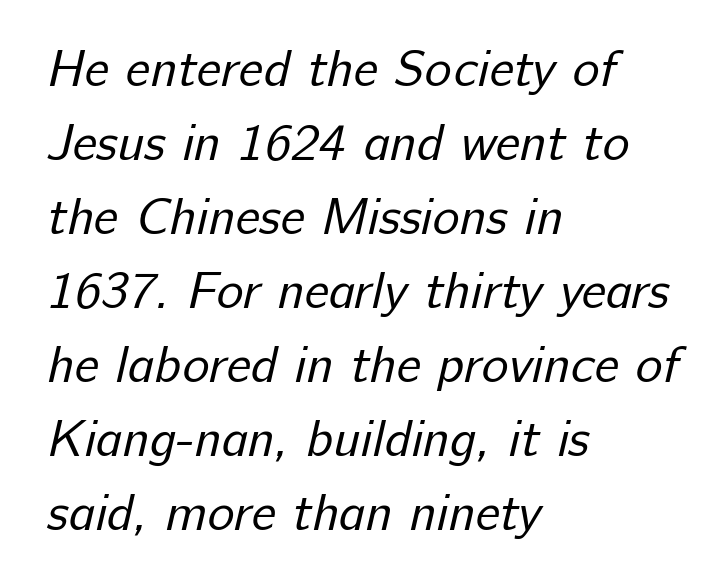
{"serif": "no", "bold": "no", "weight": "regular", "width": "normal", "stroke_contrast": "low", "x_height": "medium", "monospaced": "no", "underline": "no", "align": "left", "line_spacing": "normal", "line_spacing_ratio": 1.45, "letter_spacing": "normal", "letter_spacing_em": 0.0, "glyph_px": 51}
